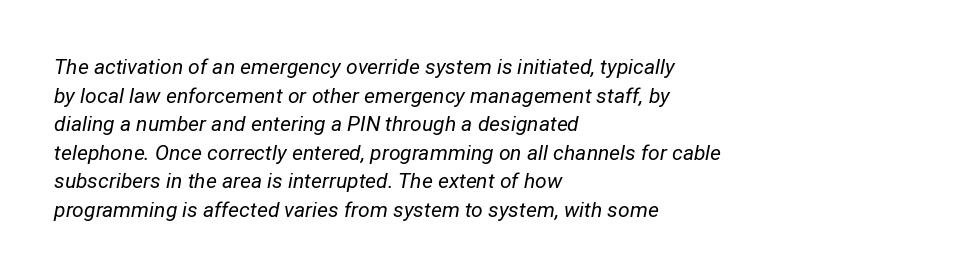
Characters follow at the spacing the type designer built in. Where is the straight margin? On the left. This reads as an unemphasized weight, regular at the heaviest. Decoration check: the copy has no underline.
